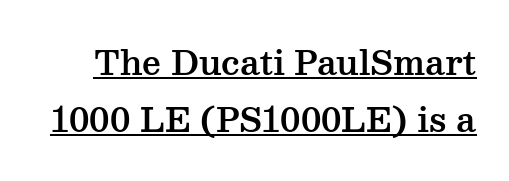
{"serif": "yes", "italic": "no", "width": "wide", "stroke_contrast": "medium", "x_height": "medium", "monospaced": "no", "underline": "yes", "line_spacing_ratio": 1.74, "letter_spacing": "normal", "letter_spacing_em": 0.0, "glyph_px": 33}
